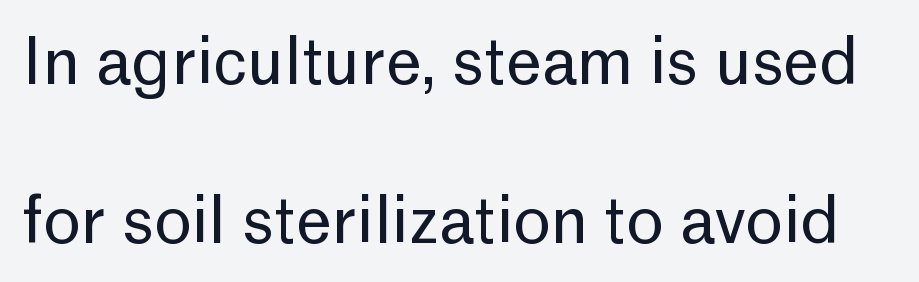
Q: Is the text bold? A: No.
Q: Is the text italic (slanted)? A: No, it is upright.
Q: Is the typeface a serif or a sans-serif typeface? A: Sans-serif.
Q: Is the text underlined? A: No.
Q: Is the spacing between letters normal or unusually wide? A: Normal.
Q: Is the spacing between lines tight, normal or loose? A: Loose.
Q: Width (condensed, normal, or wide)? A: Normal.
Q: Stroke contrast? A: Low.
Q: x-height? A: Medium.
Q: Monospaced? A: No.
